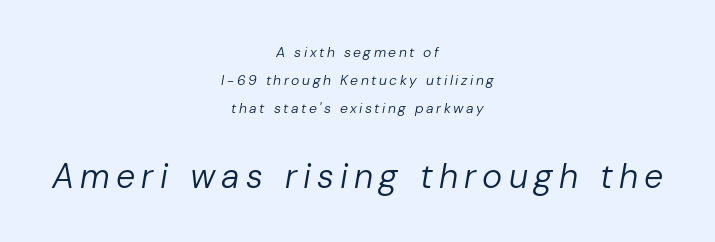
A centered setting, common on invitations and titles, is used for this passage. Type size steps up from the first block to the second. The text carries the slant typical of an italic or oblique font. The words here are not underlined. Here the designer chose a conventional face with non-uniform glyph widths. You could fit nearly another row in the gap between these rows.
